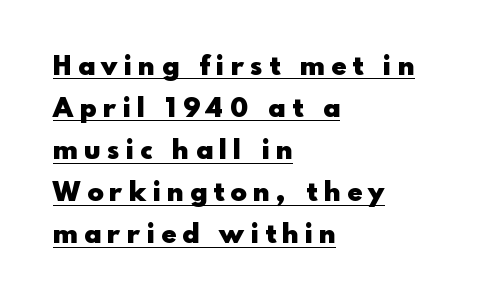
{"italic": "no", "bold": "yes", "underline": "yes", "align": "left", "line_spacing": "normal", "line_spacing_ratio": 1.56, "letter_spacing": "wide", "letter_spacing_em": 0.25, "glyph_px": 27}
